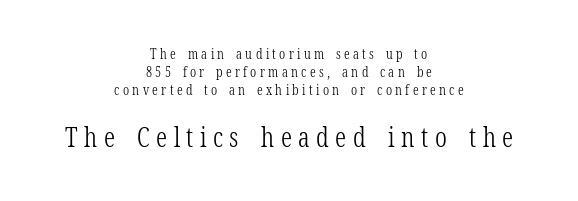
Q: Is the text bold? A: No.
Q: Is the text italic (slanted)? A: No, it is upright.
Q: Is the text underlined? A: No.
Q: How is the paragraph aligned? A: Centered.
Q: Is the spacing between letters normal or unusually wide? A: Unusually wide.
Q: Is the spacing between lines tight, normal or loose? A: Normal.
Q: Which block of text is set in a larger size, the first (top) or the second (bottom)? A: The second (bottom) one.
